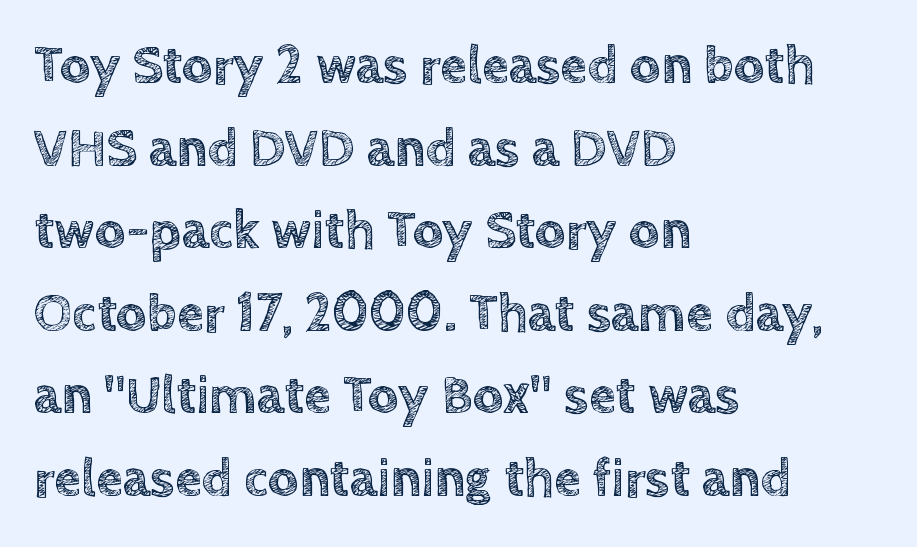
{"italic": "no", "width": "normal", "x_height": "large", "monospaced": "no", "underline": "no", "align": "left", "line_spacing": "normal", "line_spacing_ratio": 1.53, "letter_spacing": "normal", "letter_spacing_em": 0.0, "glyph_px": 54}
